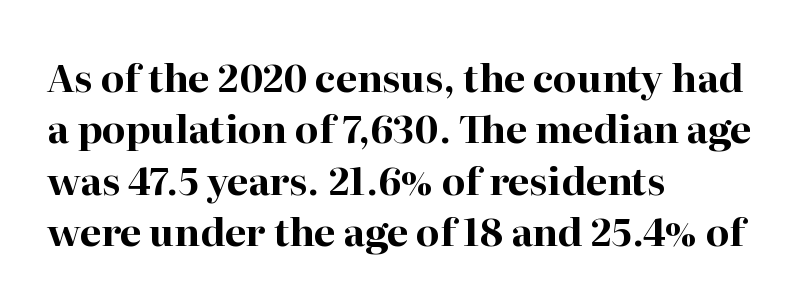
{"serif": "yes", "italic": "no", "bold": "yes", "weight": "bold", "width": "normal", "stroke_contrast": "high", "x_height": "medium", "monospaced": "no", "underline": "no", "align": "left", "line_spacing": "normal", "line_spacing_ratio": 1.35, "letter_spacing": "normal", "letter_spacing_em": 0.0, "glyph_px": 38}
